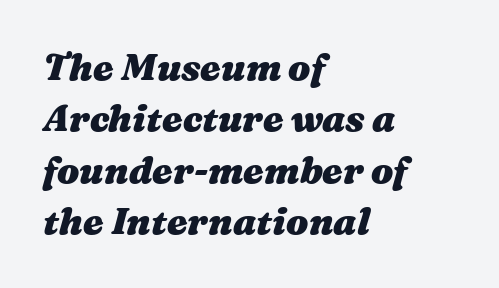
Q: Is the text bold? A: Yes.
Q: Is the text italic (slanted)? A: Yes, it leans right by about 16 degrees.
Q: Is the text underlined? A: No.
Q: How is the paragraph aligned? A: Left-aligned.
Q: Is the spacing between letters normal or unusually wide? A: Normal.
Q: Is the spacing between lines tight, normal or loose? A: Normal.
Q: Width (condensed, normal, or wide)? A: Wide.
Q: Stroke contrast? A: Medium.
Q: x-height? A: Medium.
Q: Monospaced? A: No.
